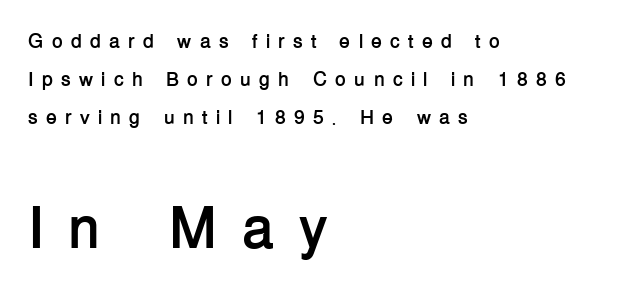
Q: Is the text bold? A: Yes.
Q: Is the text italic (slanted)? A: No, it is upright.
Q: Is the typeface a serif or a sans-serif typeface? A: Sans-serif.
Q: Is the text underlined? A: No.
Q: How is the paragraph aligned? A: Left-aligned.
Q: Is the spacing between letters normal or unusually wide? A: Unusually wide.
Q: Which block of text is set in a larger size, the first (top) or the second (bottom)? A: The second (bottom) one.
Q: Width (condensed, normal, or wide)? A: Normal.
Q: Stroke contrast? A: Low.
Q: x-height? A: Medium.
Q: Monospaced? A: No.
